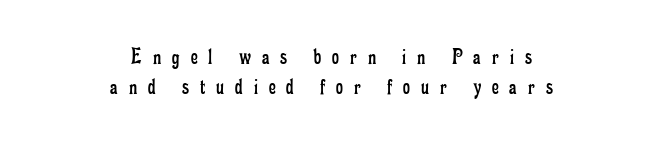
Each word looks stretched out because of the extra space between its letters. Honestly, there is no underline to notice here at all. On a weight scale, this lands at 450 or below. Caption: multi-line text, centered on the measure.
